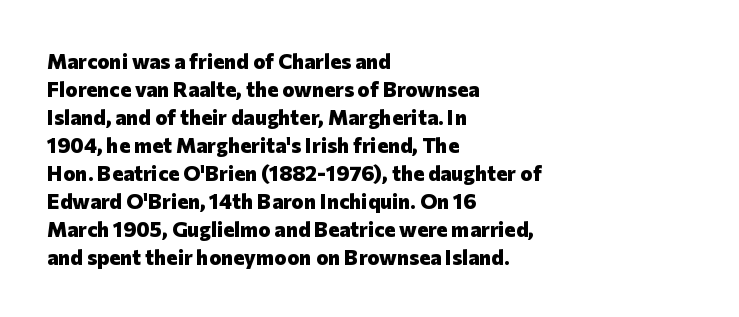
The image shows 21 px bold type, upright; set left-aligned, normal line spacing (1.33x), normal letter spacing, not underlined.
